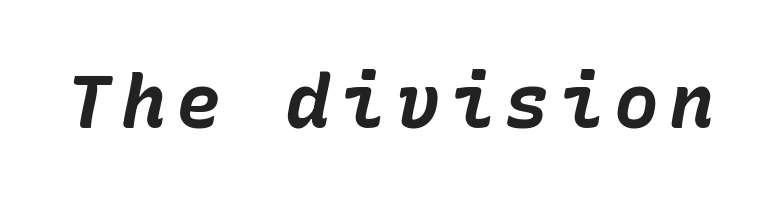
{"italic": "yes", "lean": "right", "slant_degrees": 10, "bold": "yes", "weight": "bold", "width": "normal", "stroke_contrast": "low", "x_height": "medium", "underline": "no", "glyph_px": 75}
